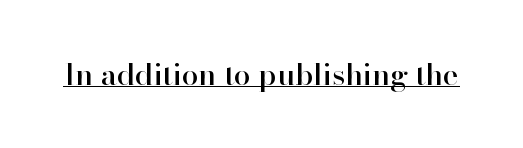
Q: Is the text italic (slanted)? A: No, it is upright.
Q: Is the typeface a serif or a sans-serif typeface? A: Serif.
Q: Is the text underlined? A: Yes.
Q: Is the spacing between letters normal or unusually wide? A: Normal.
Q: Width (condensed, normal, or wide)? A: Normal.
Q: Stroke contrast? A: High.
Q: x-height? A: Small.
Q: Monospaced? A: No.
